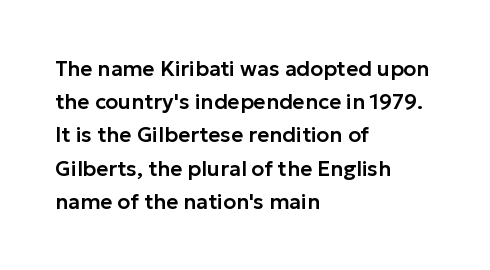
{"italic": "no", "underline": "no", "align": "left", "line_spacing": "normal", "line_spacing_ratio": 1.58, "letter_spacing": "normal", "letter_spacing_em": 0.0, "glyph_px": 21}
